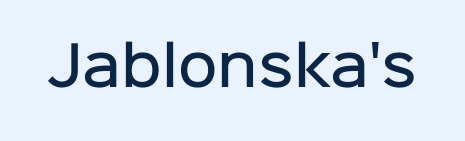
Proportional: the letters do not fall into vertical columns. How heavy is the stroke? Medium-heavy — a semibold, shy of bold. Are there feet on the stems? There aren't — it's a sans. The lettering holds an erect, upright posture throughout. Standard letterfit; no display-style spreading of the glyphs.
